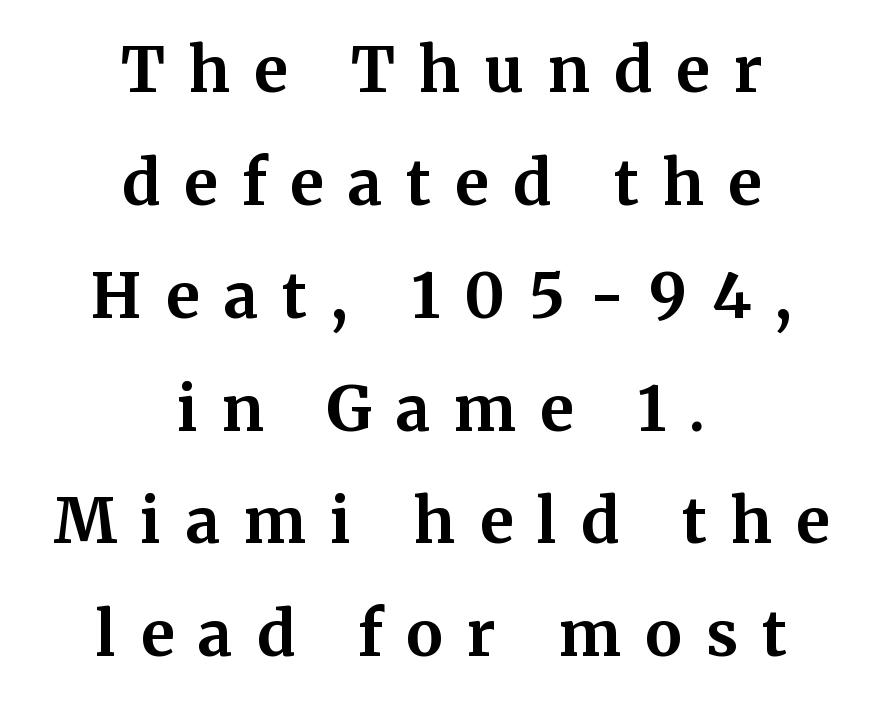
The image shows 62 px bold serif type, upright; set centered, line spacing 1.82x, unusually wide letter spacing (+0.39 em), not underlined; medium stroke contrast and a medium x-height.
